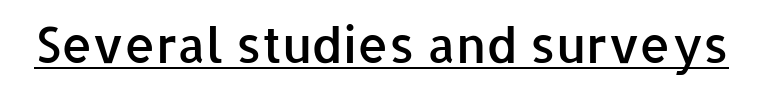
Q: Is the text bold? A: Semi-bold.
Q: Is the text italic (slanted)? A: No, it is upright.
Q: Is the typeface a serif or a sans-serif typeface? A: Sans-serif.
Q: Is the text underlined? A: Yes.
Q: Is the spacing between letters normal or unusually wide? A: Normal.
Q: Width (condensed, normal, or wide)? A: Normal.
Q: Stroke contrast? A: Low.
Q: x-height? A: Medium.
Q: Monospaced? A: No.
